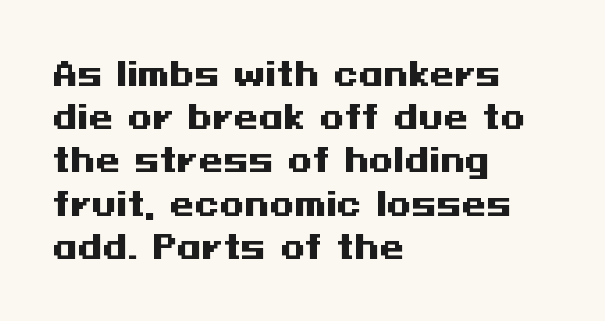
Q: Is the text bold? A: Yes.
Q: Is the text italic (slanted)? A: No, it is upright.
Q: Is the typeface a serif or a sans-serif typeface? A: Sans-serif.
Q: Is the text underlined? A: No.
Q: How is the paragraph aligned? A: Left-aligned.
Q: Is the spacing between letters normal or unusually wide? A: Normal.
Q: Is the spacing between lines tight, normal or loose? A: Normal.
Q: Width (condensed, normal, or wide)? A: Wide.
Q: Stroke contrast? A: Medium.
Q: x-height? A: Medium.
